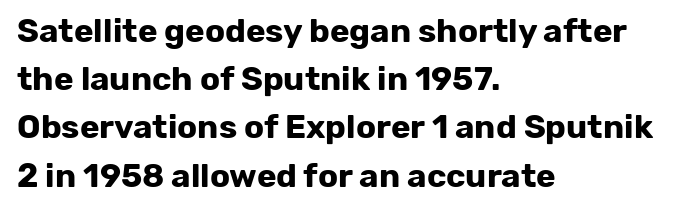
Q: Is the text bold? A: Yes.
Q: Is the text italic (slanted)? A: No, it is upright.
Q: Is the typeface a serif or a sans-serif typeface? A: Sans-serif.
Q: Is the text underlined? A: No.
Q: How is the paragraph aligned? A: Left-aligned.
Q: Is the spacing between letters normal or unusually wide? A: Normal.
Q: Is the spacing between lines tight, normal or loose? A: Normal.
Q: Width (condensed, normal, or wide)? A: Normal.
Q: Stroke contrast? A: Low.
Q: x-height? A: Medium.
Q: Monospaced? A: No.
